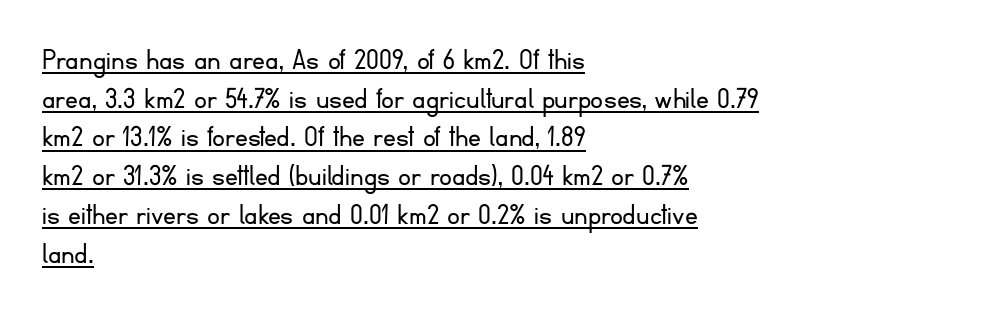
Q: Is the text bold? A: No.
Q: Is the text italic (slanted)? A: No, it is upright.
Q: Is the typeface a serif or a sans-serif typeface? A: Sans-serif.
Q: Is the text underlined? A: Yes.
Q: How is the paragraph aligned? A: Left-aligned.
Q: Is the spacing between letters normal or unusually wide? A: Normal.
Q: Width (condensed, normal, or wide)? A: Normal.
Q: Stroke contrast? A: Low.
Q: x-height? A: Small.
Q: Monospaced? A: No.
